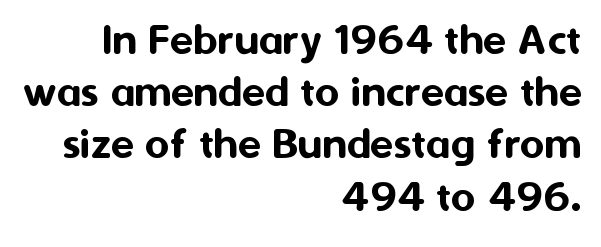
The image shows 47 px sans-serif type, upright; set right-aligned, tight line spacing (1.11x), normal letter spacing, not underlined; medium stroke contrast and a medium x-height.
